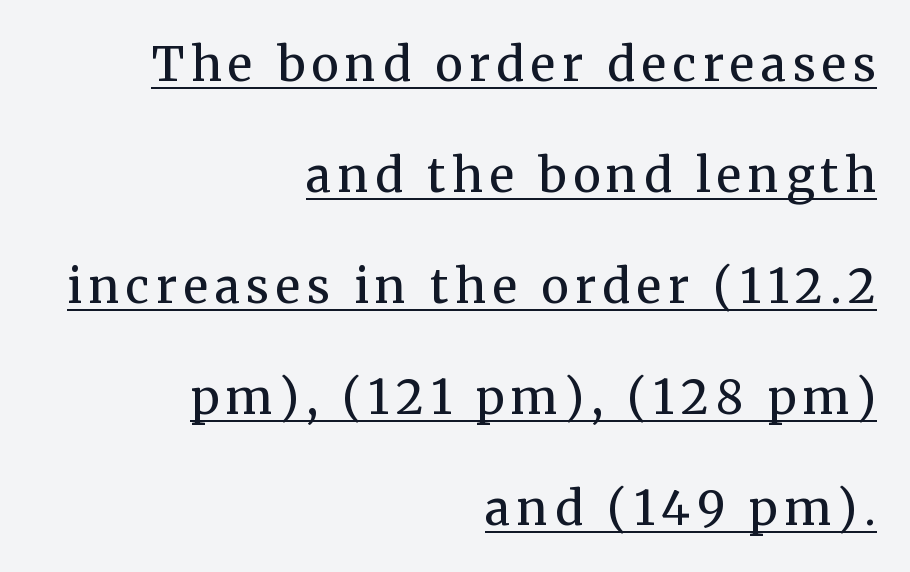
Line ends are locked; line starts wander. Reading down the column, the eye jumps a long way to each next line. The rendering uses natural spacing where letterforms have individual widths. Every word sits above its own underline.
